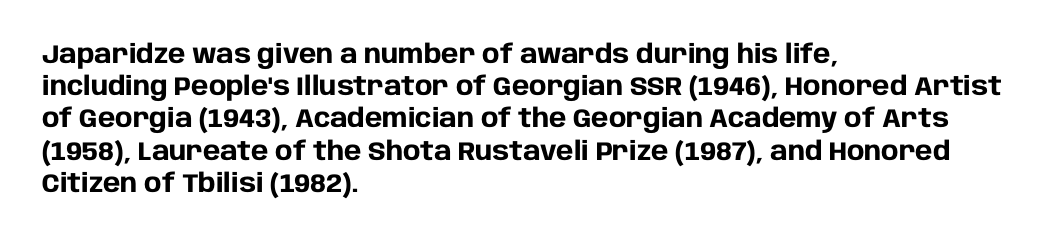
{"italic": "no", "bold": "yes", "underline": "no", "align": "left", "line_spacing_ratio": 1.24, "letter_spacing": "normal", "letter_spacing_em": 0.0, "glyph_px": 26}
